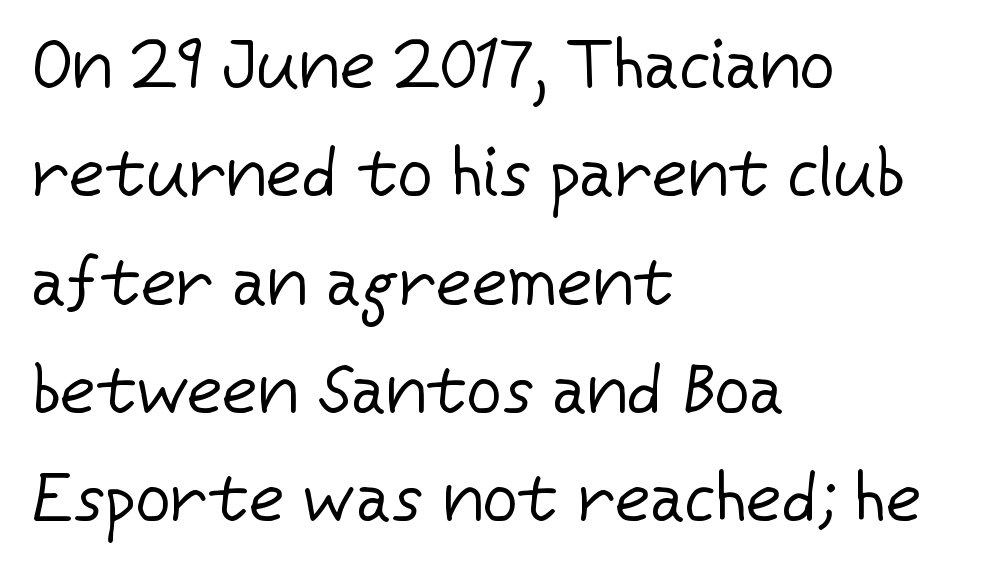
Q: Is the text bold? A: No.
Q: Is the text italic (slanted)? A: No, it is upright.
Q: Is the typeface a serif or a sans-serif typeface? A: Sans-serif.
Q: Is the text underlined? A: No.
Q: How is the paragraph aligned? A: Left-aligned.
Q: Is the spacing between letters normal or unusually wide? A: Normal.
Q: Is the spacing between lines tight, normal or loose? A: Normal.
Q: Width (condensed, normal, or wide)? A: Normal.
Q: Stroke contrast? A: Low.
Q: x-height? A: Medium.
Q: Monospaced? A: No.
